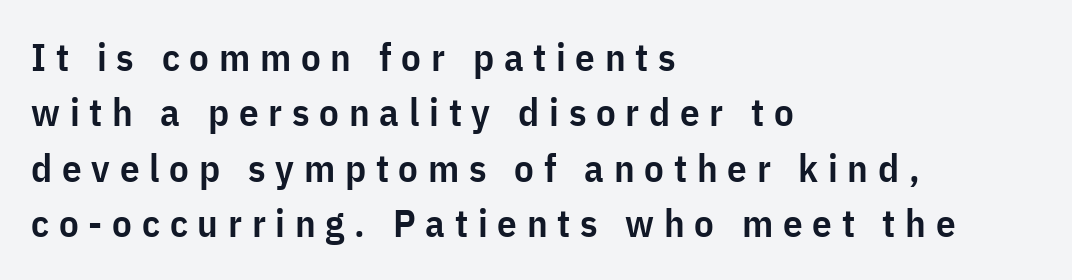
These lines are composed in type without serifs. Each glyph is drawn with semibold strokes, heavier than normal yet not fully bold. The rows are spaced the way most documents space them. Anything drawn beneath the words? Only blank space. The letters advance in unequal steps, a hallmark of proportional type. The passage shown has open, widely tracked lettering throughout.
